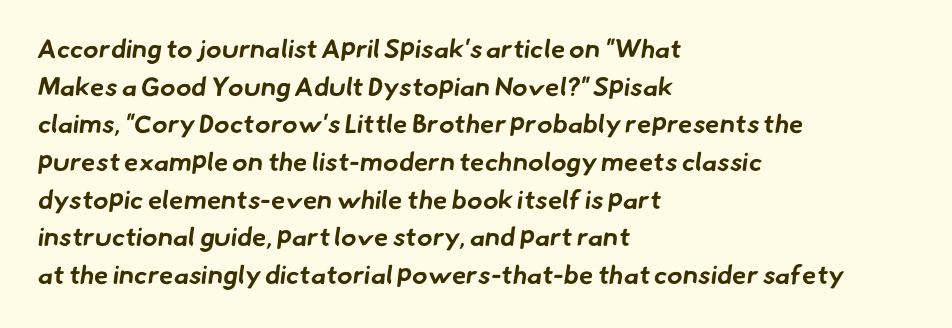
Check the space under the baseline: it is left empty. Summary of weight: heavy, a full bold. Layout note: lines flush left. The letters sit at their default tracking, neither squeezed nor spread. Interline gaps are of average width in this sample.
